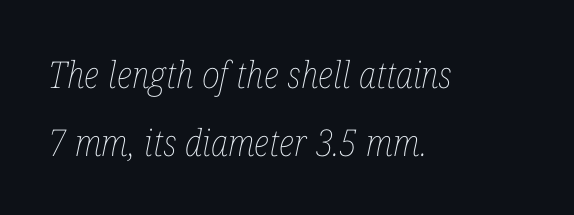
Q: Is the text bold? A: No.
Q: Is the text italic (slanted)? A: Yes, it leans right by about 12 degrees.
Q: Is the text underlined? A: No.
Q: How is the paragraph aligned? A: Left-aligned.
Q: Is the spacing between letters normal or unusually wide? A: Normal.
Q: Width (condensed, normal, or wide)? A: Condensed.
Q: Stroke contrast? A: Low.
Q: x-height? A: Medium.
Q: Monospaced? A: No.
